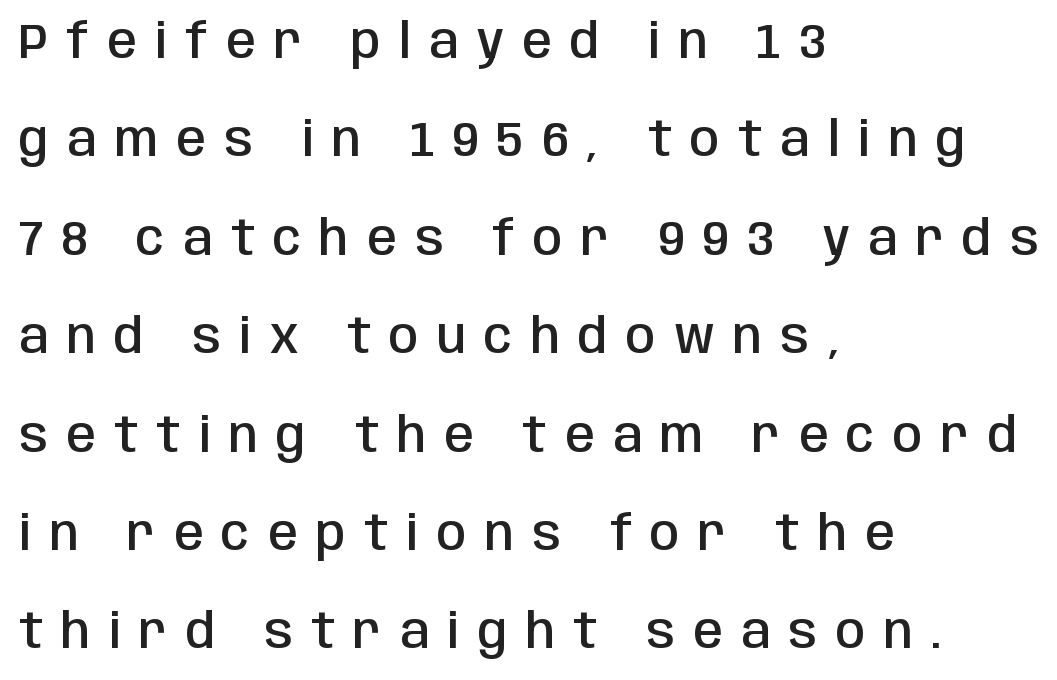
The image shows 48 px semibold, condensed sans-serif type, upright; set left-aligned, loose line spacing (2.05x), unusually wide letter spacing (+0.38 em), not underlined; low stroke contrast and a large x-height.
